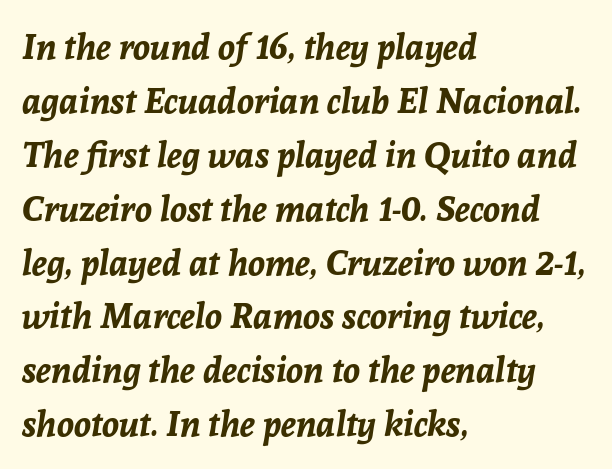
Descenders hang freely into open space. Default kerning and tracking; the words read as compact shapes. Observe the lean: these are italic letterforms. Character widths vary here, with narrow letters taking less room than wide ones. Look at the stroke-to-counter ratio: heavy, a bold.
